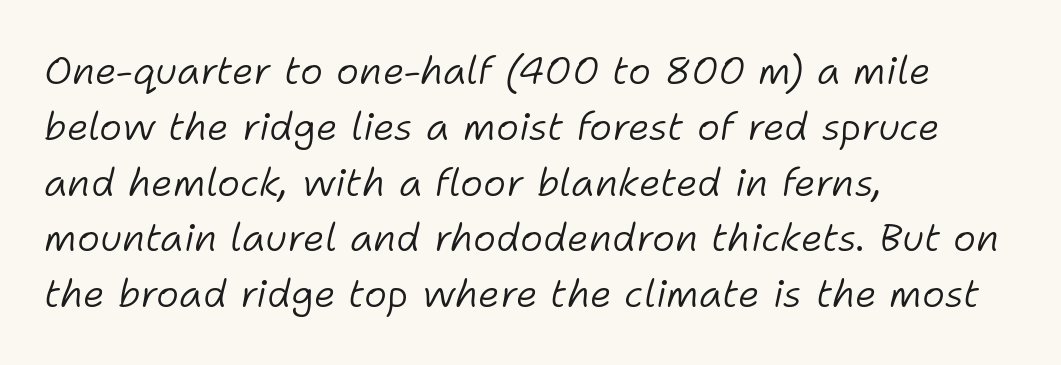
{"italic": "yes", "lean": "right", "slant_degrees": 11, "bold": "no", "weight": "light", "width": "normal", "stroke_contrast": "low", "x_height": "medium", "monospaced": "no", "underline": "no", "align": "left", "line_spacing": "normal", "line_spacing_ratio": 1.43, "letter_spacing": "normal", "letter_spacing_em": 0.0, "glyph_px": 39}
